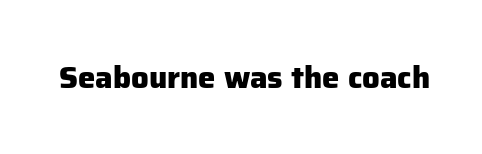
Q: Is the text bold? A: Yes.
Q: Is the text italic (slanted)? A: No, it is upright.
Q: Is the typeface a serif or a sans-serif typeface? A: Sans-serif.
Q: Is the text underlined? A: No.
Q: Is the spacing between letters normal or unusually wide? A: Normal.
Q: Width (condensed, normal, or wide)? A: Normal.
Q: Stroke contrast? A: Low.
Q: x-height? A: Medium.
Q: Monospaced? A: No.
